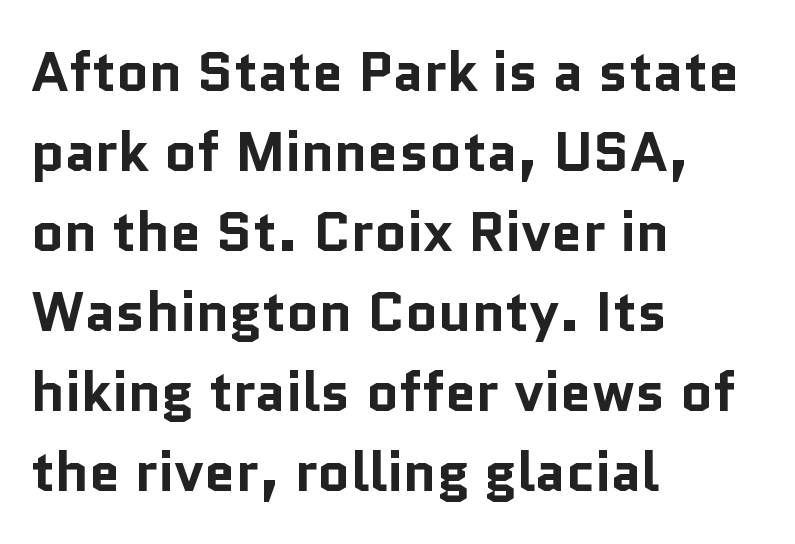
{"serif": "no", "italic": "no", "bold": "yes", "weight": "bold", "width": "normal", "stroke_contrast": "low", "x_height": "medium", "monospaced": "no", "underline": "no", "align": "left", "line_spacing": "normal", "line_spacing_ratio": 1.43, "letter_spacing": "normal", "letter_spacing_em": 0.0, "glyph_px": 56}
